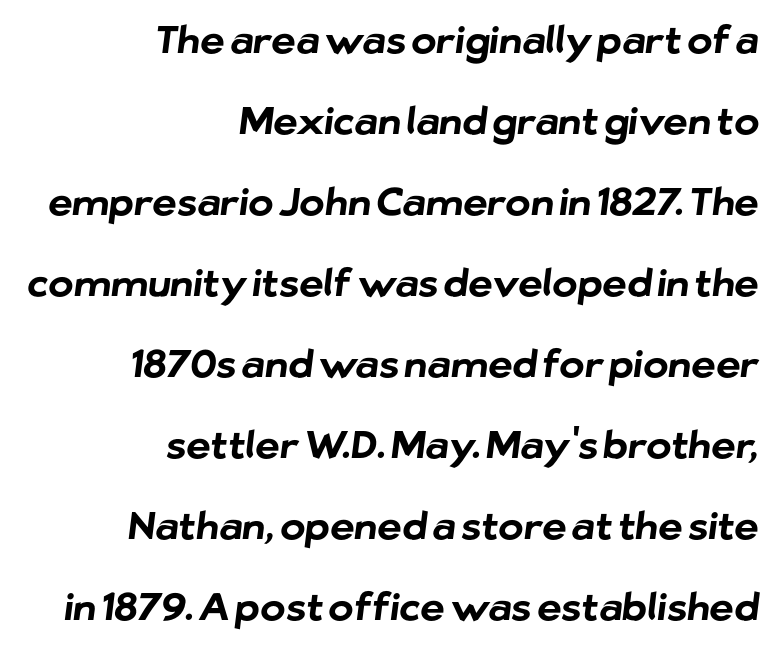
Grotesque or geometric, the face here clearly has no serifs. Spacing verdict: proportional, widths tailored to each character. The space between consecutive lines is lavish. The gaps between neighbouring characters are ordinary and unremarkable. Descenders hang freely into open space. Does the copy run flush right? Yes — the right margin is perfectly even.
